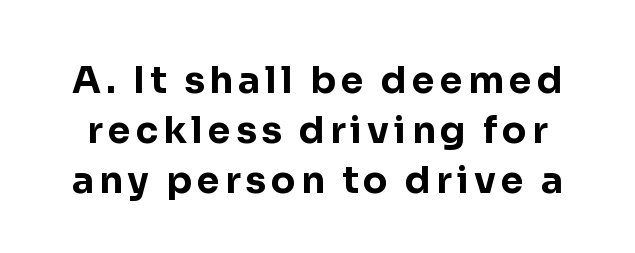
Q: Is the text bold? A: Yes.
Q: Is the text italic (slanted)? A: No, it is upright.
Q: Is the typeface a serif or a sans-serif typeface? A: Sans-serif.
Q: Is the text underlined? A: No.
Q: Is the spacing between lines tight, normal or loose? A: Normal.
Q: Width (condensed, normal, or wide)? A: Normal.
Q: Stroke contrast? A: Low.
Q: x-height? A: Medium.
Q: Monospaced? A: No.
